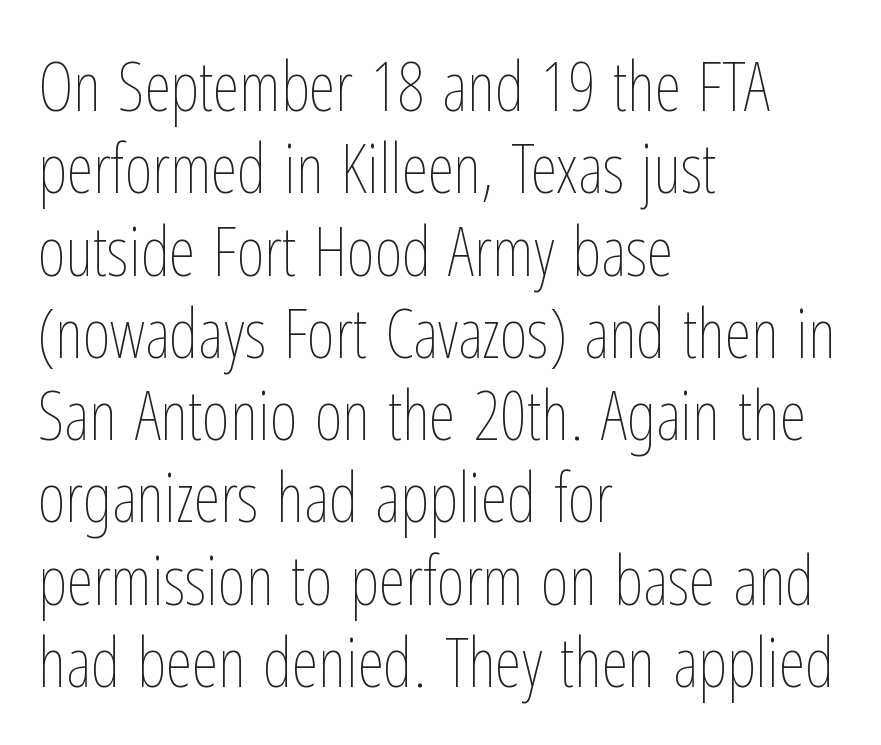
Q: Is the text bold? A: No.
Q: Is the text italic (slanted)? A: No, it is upright.
Q: Is the text underlined? A: No.
Q: How is the paragraph aligned? A: Left-aligned.
Q: Is the spacing between letters normal or unusually wide? A: Normal.
Q: Width (condensed, normal, or wide)? A: Condensed.
Q: Stroke contrast? A: Low.
Q: x-height? A: Medium.
Q: Monospaced? A: No.
